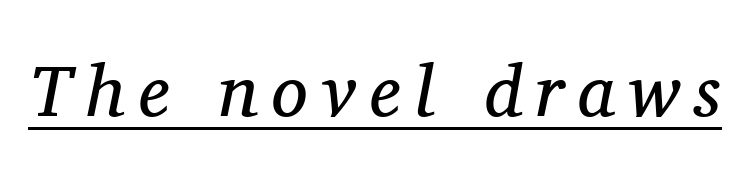
Stroke thickness stays within the range of a standard reading face or lighter. Varying glyph widths throughout — classic text-font behaviour. Is this a sans? No — the strokes have serifs. The face used here has a pronounced slope to its letters.
